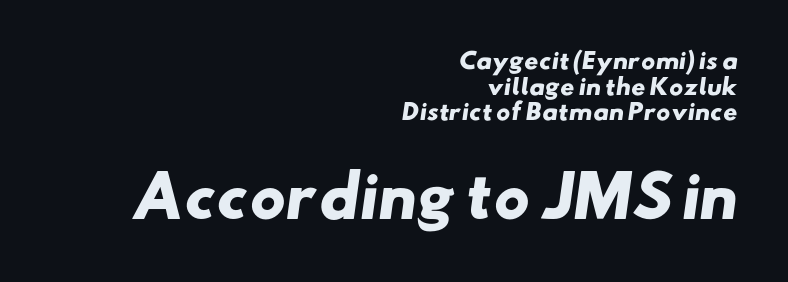
Q: Is the text bold? A: Yes.
Q: Is the typeface a serif or a sans-serif typeface? A: Sans-serif.
Q: Is the text underlined? A: No.
Q: How is the paragraph aligned? A: Right-aligned.
Q: Is the spacing between letters normal or unusually wide? A: Normal.
Q: Which block of text is set in a larger size, the first (top) or the second (bottom)? A: The second (bottom) one.
Q: Width (condensed, normal, or wide)? A: Wide.
Q: Stroke contrast? A: Low.
Q: x-height? A: Small.
Q: Monospaced? A: No.
